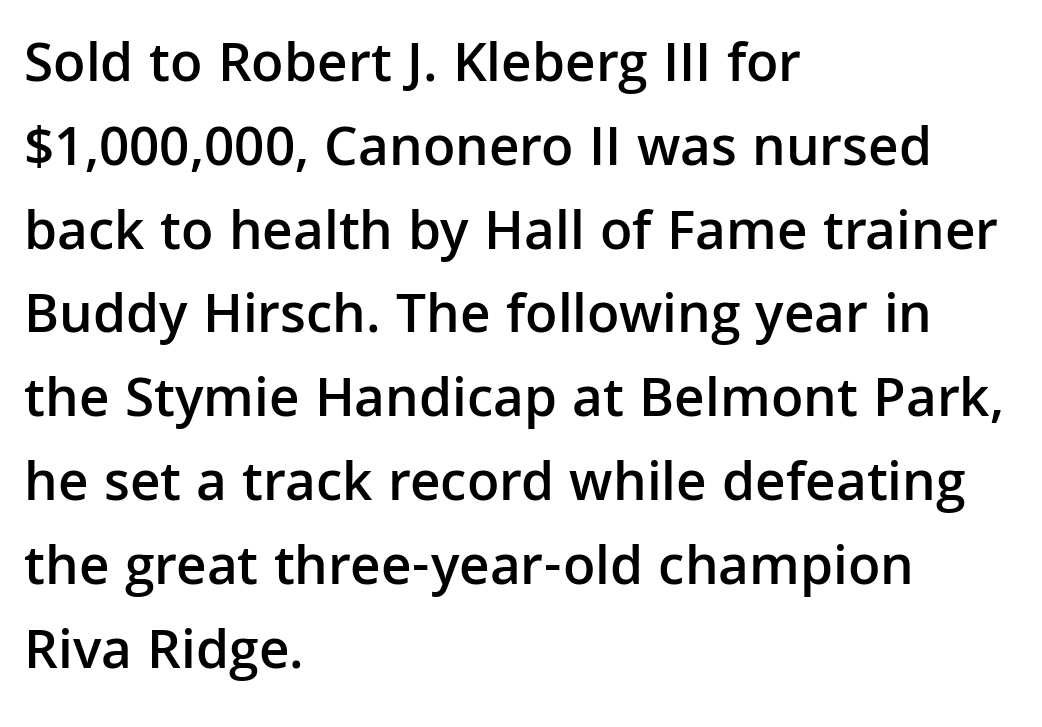
The image shows 57 px semibold sans-serif type, upright; set left-aligned, normal line spacing (1.47x), normal letter spacing, not underlined; low stroke contrast and a medium x-height.
